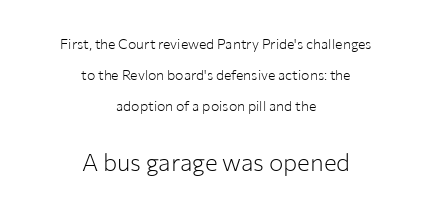
Is there much room between lines? Yes — plenty of vertical air separates them. Look at the tracking — it's just the regular setting, nothing added. Posture: upright roman. Stroke thickness stays within the range of a standard reading face or lighter.
